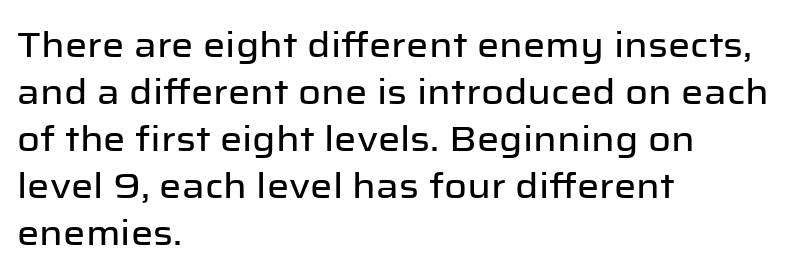
Q: Is the text italic (slanted)? A: No, it is upright.
Q: Is the typeface a serif or a sans-serif typeface? A: Sans-serif.
Q: Is the text underlined? A: No.
Q: How is the paragraph aligned? A: Left-aligned.
Q: Is the spacing between letters normal or unusually wide? A: Normal.
Q: Is the spacing between lines tight, normal or loose? A: Normal.
Q: Width (condensed, normal, or wide)? A: Normal.
Q: Stroke contrast? A: Low.
Q: x-height? A: Medium.
Q: Monospaced? A: No.
